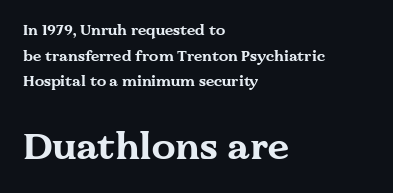
Q: Is the text bold? A: Yes.
Q: Is the text italic (slanted)? A: No, it is upright.
Q: Is the typeface a serif or a sans-serif typeface? A: Serif.
Q: Is the text underlined? A: No.
Q: How is the paragraph aligned? A: Left-aligned.
Q: Is the spacing between letters normal or unusually wide? A: Normal.
Q: Which block of text is set in a larger size, the first (top) or the second (bottom)? A: The second (bottom) one.
Q: Width (condensed, normal, or wide)? A: Wide.
Q: Stroke contrast? A: Medium.
Q: x-height? A: Medium.
Q: Monospaced? A: No.
